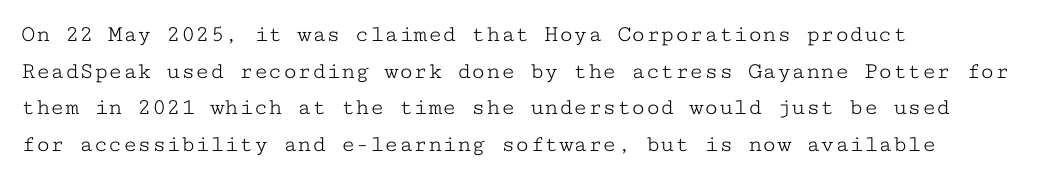
{"italic": "no", "bold": "no", "underline": "no", "align": "left", "line_spacing": "normal", "line_spacing_ratio": 1.53, "letter_spacing": "normal", "letter_spacing_em": 0.0, "glyph_px": 24}
